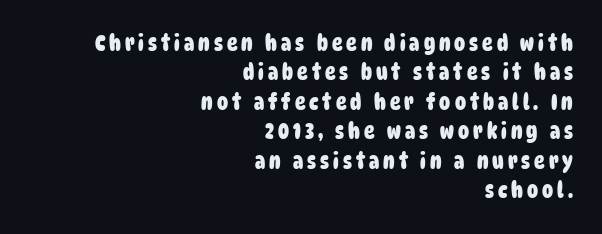
Q: Is the text bold? A: Yes.
Q: Is the text underlined? A: No.
Q: How is the paragraph aligned? A: Right-aligned.
Q: Is the spacing between lines tight, normal or loose? A: Normal.
